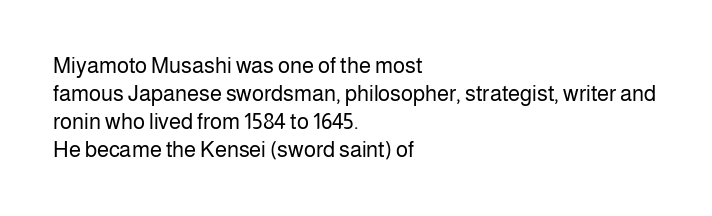
{"italic": "no", "bold": "no", "underline": "no", "align": "left", "line_spacing": "normal", "line_spacing_ratio": 1.28, "letter_spacing": "normal", "letter_spacing_em": 0.0, "glyph_px": 22}
